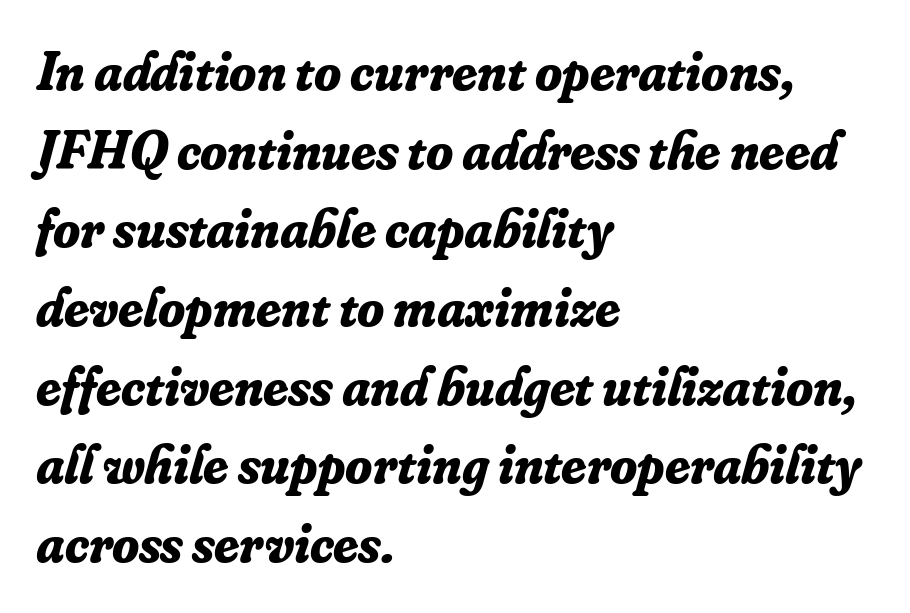
Q: Is the text bold? A: Yes.
Q: Is the text italic (slanted)? A: Yes, it leans right by about 16 degrees.
Q: Is the typeface a serif or a sans-serif typeface? A: Serif.
Q: Is the text underlined? A: No.
Q: How is the paragraph aligned? A: Left-aligned.
Q: Is the spacing between letters normal or unusually wide? A: Normal.
Q: Is the spacing between lines tight, normal or loose? A: Normal.
Q: Width (condensed, normal, or wide)? A: Normal.
Q: Stroke contrast? A: Low.
Q: x-height? A: Small.
Q: Monospaced? A: No.
